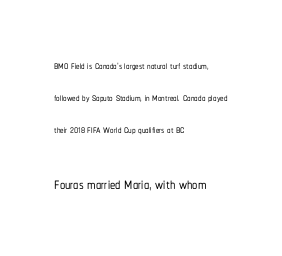
{"italic": "no", "underline": "no", "align": "left", "line_spacing": "loose", "line_spacing_ratio": 2.28, "letter_spacing": "normal", "letter_spacing_em": 0.0, "larger_block": "second", "size_ratio": 1.5, "glyph_px": 21}
